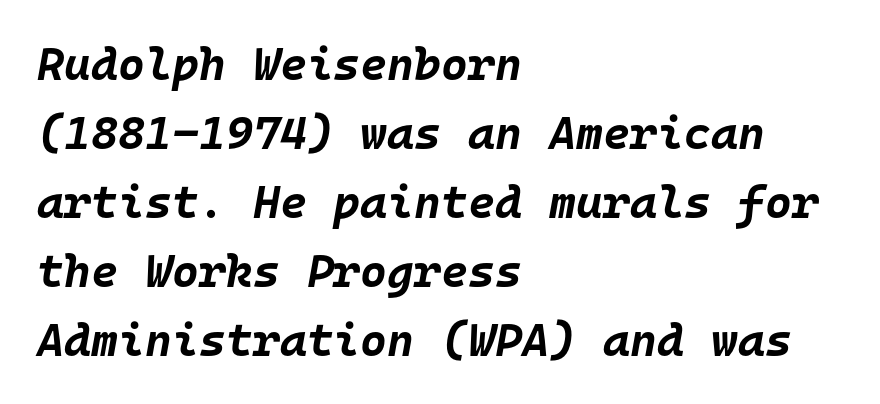
The image shows 46 px bold type, italic (leaning right), monospaced; set left-aligned, normal line spacing (1.5x), normal letter spacing, not underlined; low stroke contrast and a large x-height.
